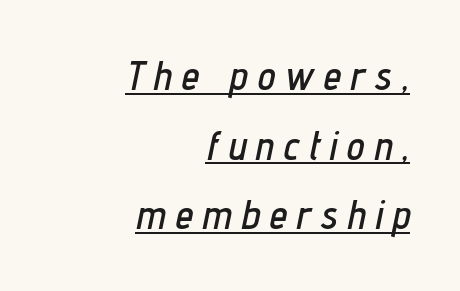
The words here are underlined. Does extra space separate the letters? Yes, quite a lot of it. In CSS terms this would be text-align: right. The typography opts for an oblique posture over an upright one. Here the designer chose a conventional face with non-uniform glyph widths.
